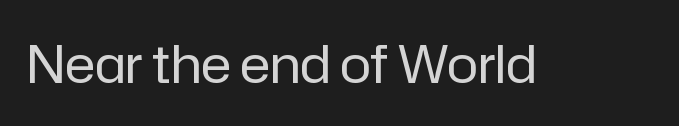
Q: Is the text bold? A: No.
Q: Is the text italic (slanted)? A: No, it is upright.
Q: Is the typeface a serif or a sans-serif typeface? A: Sans-serif.
Q: Is the text underlined? A: No.
Q: Is the spacing between letters normal or unusually wide? A: Normal.
Q: Width (condensed, normal, or wide)? A: Normal.
Q: Stroke contrast? A: Low.
Q: x-height? A: Medium.
Q: Monospaced? A: No.
